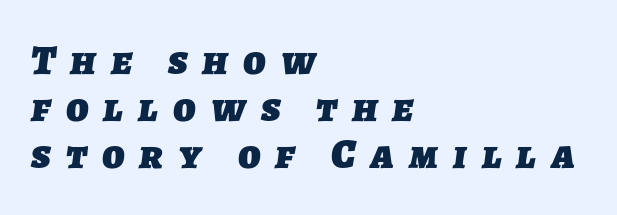
Q: Is the text bold? A: Yes.
Q: Is the typeface a serif or a sans-serif typeface? A: Sans-serif.
Q: Is the text underlined? A: No.
Q: How is the paragraph aligned? A: Left-aligned.
Q: Is the spacing between letters normal or unusually wide? A: Unusually wide.
Q: Is the spacing between lines tight, normal or loose? A: Tight.
Q: Width (condensed, normal, or wide)? A: Normal.
Q: Stroke contrast? A: Low.
Q: x-height? A: Medium.
Q: Monospaced? A: No.
